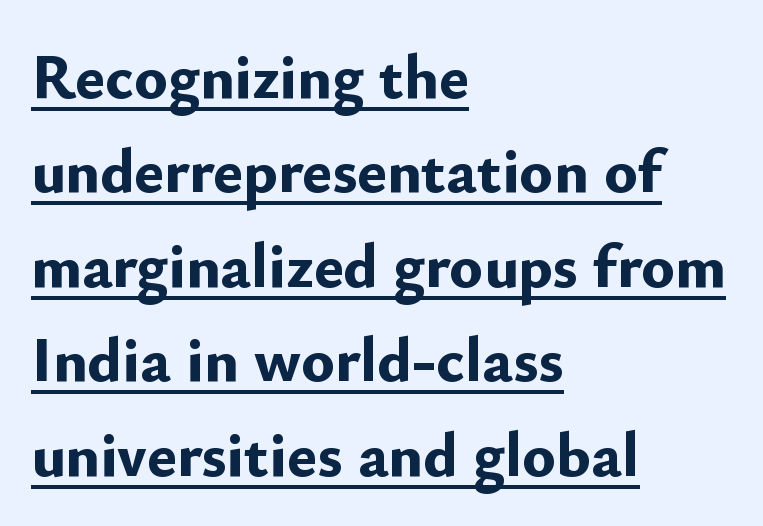
The paragraph has a hard left edge and a soft right edge. Is there an underline? Yes — a line sits under the letters. Caption: bold face, heavy strokes. Varying glyph widths throughout — classic text-font behaviour. Notice how descenders clear the ascenders below comfortably — that's standard leading. In terms of letterspacing, this is plain default setting.
